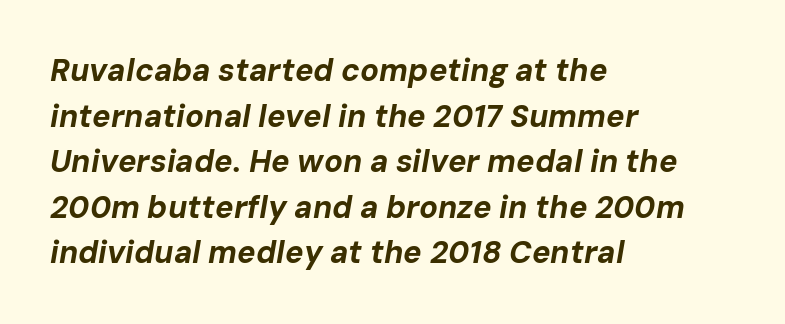
{"italic": "yes", "lean": "right", "slant_degrees": 10, "bold": "yes", "weight": "bold", "width": "normal", "stroke_contrast": "low", "x_height": "medium", "monospaced": "no", "underline": "no", "align": "left", "line_spacing": "normal", "line_spacing_ratio": 1.47, "letter_spacing": "normal", "letter_spacing_em": 0.0, "glyph_px": 31}
